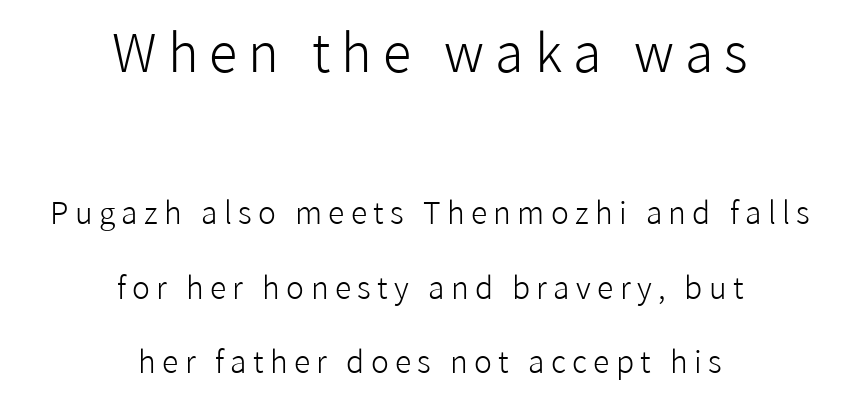
The image shows 52 px light sans-serif type, upright; set centered, loose line spacing (2.49x), unusually wide letter spacing (+0.21 em), not underlined; the first (top) block is 1.73x larger; low stroke contrast and a medium x-height.
